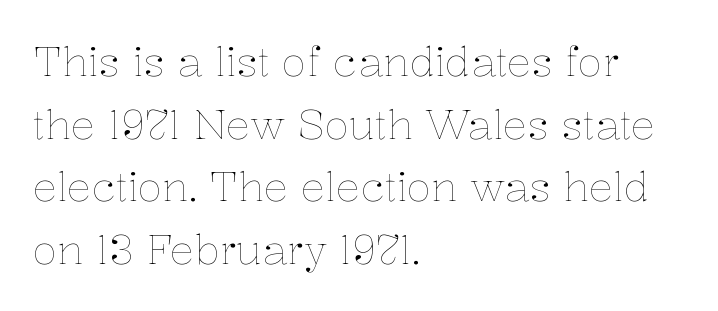
The image shows 41 px thin type, upright; set left-aligned, normal line spacing (1.53x), normal letter spacing, not underlined; low stroke contrast and a medium x-height.
